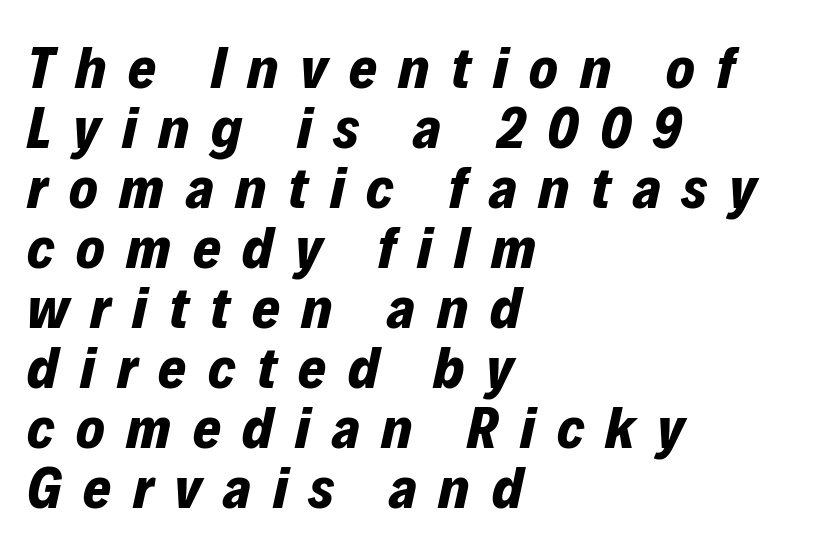
Each glyph is drawn with heavy, bold strokes. This sample has the flowing, uneven cadence of proportional lettering. There is plenty of visible air inserted between adjacent glyphs. Italic: yes, the glyphs are oblique.
